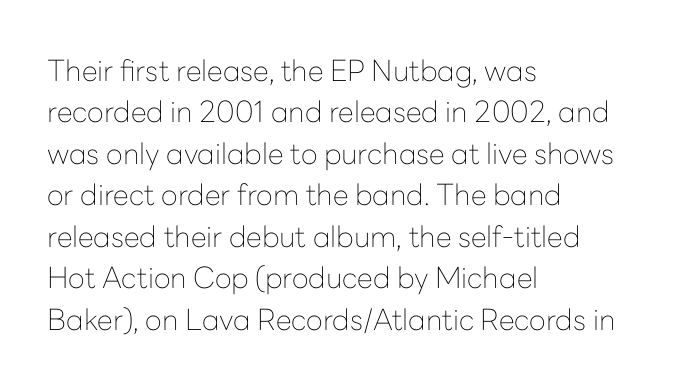
Q: Is the text bold? A: No.
Q: Is the text italic (slanted)? A: No, it is upright.
Q: Is the typeface a serif or a sans-serif typeface? A: Sans-serif.
Q: Is the text underlined? A: No.
Q: How is the paragraph aligned? A: Left-aligned.
Q: Is the spacing between letters normal or unusually wide? A: Normal.
Q: Is the spacing between lines tight, normal or loose? A: Normal.
Q: Width (condensed, normal, or wide)? A: Normal.
Q: Stroke contrast? A: Low.
Q: x-height? A: Medium.
Q: Monospaced? A: No.
